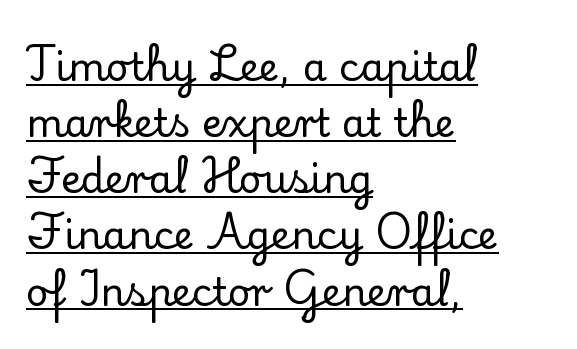
{"serif": "yes", "italic": "no", "width": "normal", "stroke_contrast": "low", "x_height": "small", "monospaced": "no", "underline": "yes", "align": "left", "line_spacing": "normal", "line_spacing_ratio": 1.44, "letter_spacing": "normal", "letter_spacing_em": 0.0, "glyph_px": 39}
